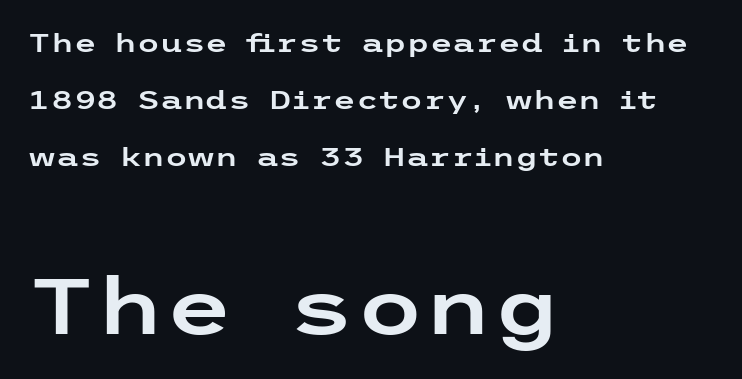
Q: Is the text italic (slanted)? A: No, it is upright.
Q: Is the typeface a serif or a sans-serif typeface? A: Sans-serif.
Q: Is the text underlined? A: No.
Q: How is the paragraph aligned? A: Left-aligned.
Q: Is the spacing between letters normal or unusually wide? A: Normal.
Q: Is the spacing between lines tight, normal or loose? A: Loose.
Q: Which block of text is set in a larger size, the first (top) or the second (bottom)? A: The second (bottom) one.
Q: Width (condensed, normal, or wide)? A: Wide.
Q: Stroke contrast? A: Low.
Q: x-height? A: Medium.
